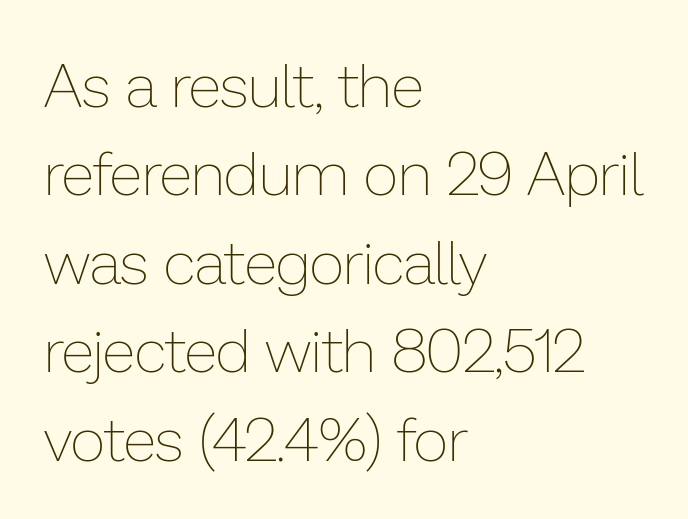
A clean baseline with only descenders dipping below it. Notice how descenders clear the ascenders below comfortably — that's standard leading. The typesetter chose a ragged-right arrangement here. The strokes are not fattened; the text isn't bold. You could not count columns in this text — the font is proportionally spaced. Posture: straight, roman, zero tilt.
